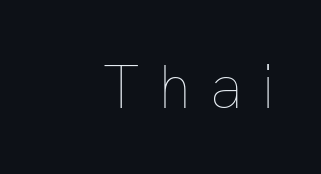
{"italic": "no", "bold": "no", "weight": "thin", "width": "normal", "stroke_contrast": "low", "x_height": "medium", "monospaced": "no", "underline": "no", "letter_spacing": "wide", "letter_spacing_em": 0.32, "glyph_px": 61}
